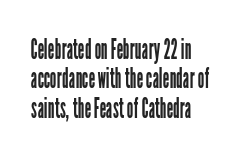
The image shows 29 px regular-weight, condensed sans-serif type, upright; set left-aligned, tight line spacing (1.01x), normal letter spacing, not underlined; low stroke contrast and a medium x-height.
